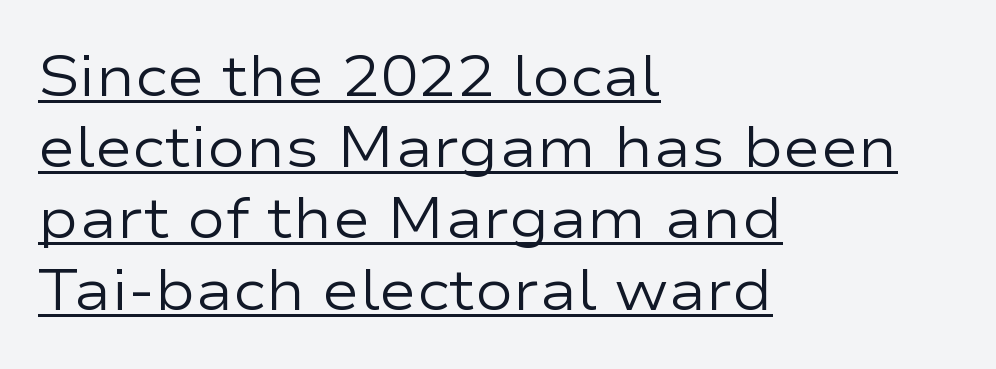
The image shows 57 px regular-weight, wide sans-serif type, upright; set left-aligned, normal line spacing (1.25x), normal letter spacing, underlined; low stroke contrast and a medium x-height.
